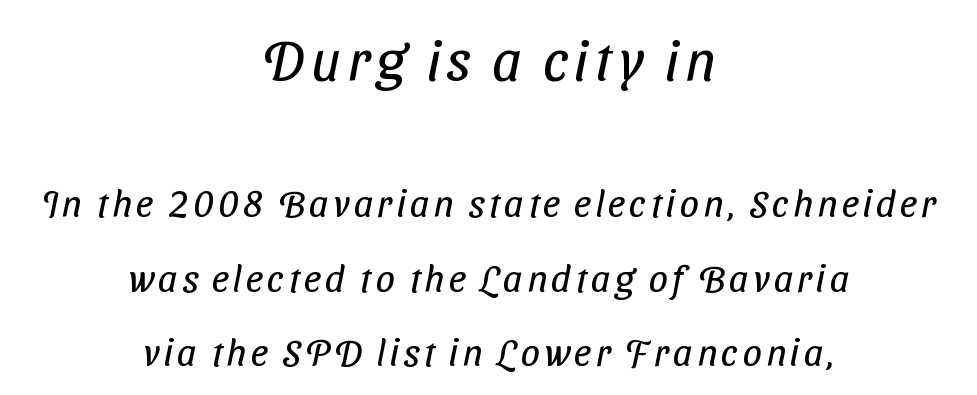
The image shows 57 px regular-weight, condensed sans-serif type; set centered, loose line spacing (1.96x), not underlined; the first (top) block is 1.5x larger; low stroke contrast and a medium x-height.
